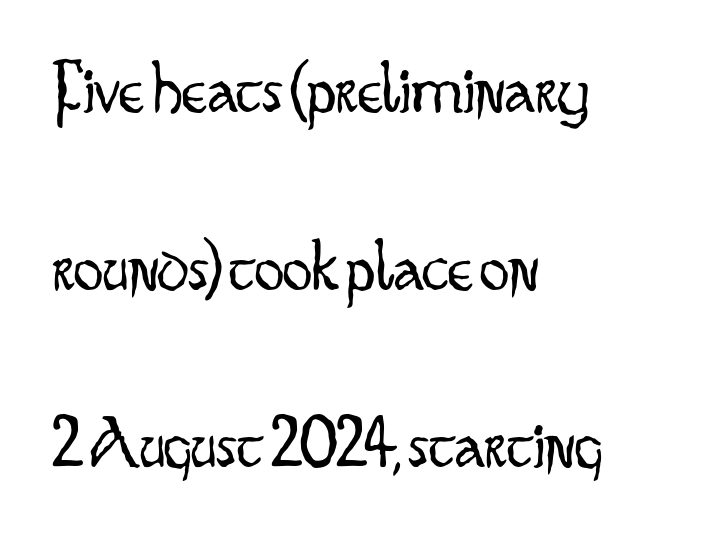
Notice how the passage keeps a crisp vertical edge on the left only. The space beneath each line is pristine and unruled. Each letter keeps its own natural width here, so spacing adapts to shape. Typographically, this falls in the sans-serif category.
